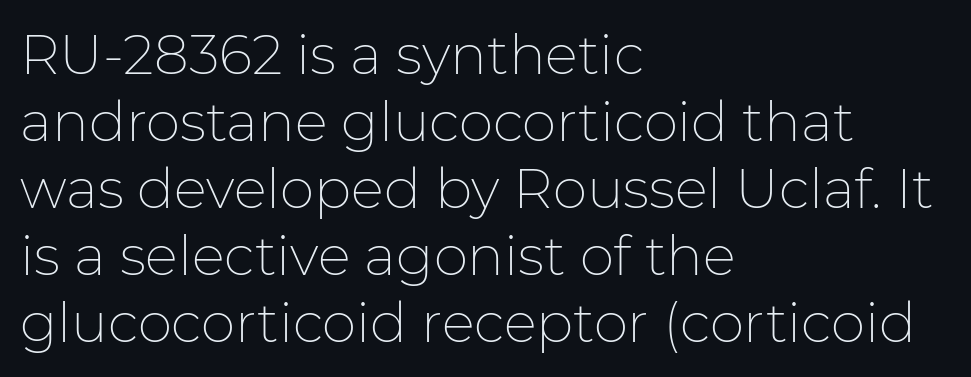
Q: Is the text bold? A: No.
Q: Is the text italic (slanted)? A: No, it is upright.
Q: Is the typeface a serif or a sans-serif typeface? A: Sans-serif.
Q: Is the text underlined? A: No.
Q: How is the paragraph aligned? A: Left-aligned.
Q: Is the spacing between letters normal or unusually wide? A: Normal.
Q: Width (condensed, normal, or wide)? A: Normal.
Q: Stroke contrast? A: Low.
Q: x-height? A: Medium.
Q: Monospaced? A: No.
